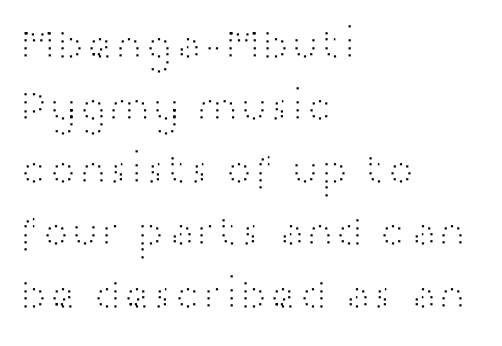
{"serif": "no", "italic": "no", "bold": "no", "weight": "light", "width": "wide", "stroke_contrast": "high", "x_height": "medium", "monospaced": "no", "underline": "no", "align": "left", "line_spacing": "normal", "line_spacing_ratio": 1.42, "letter_spacing": "normal", "letter_spacing_em": 0.0, "glyph_px": 44}
